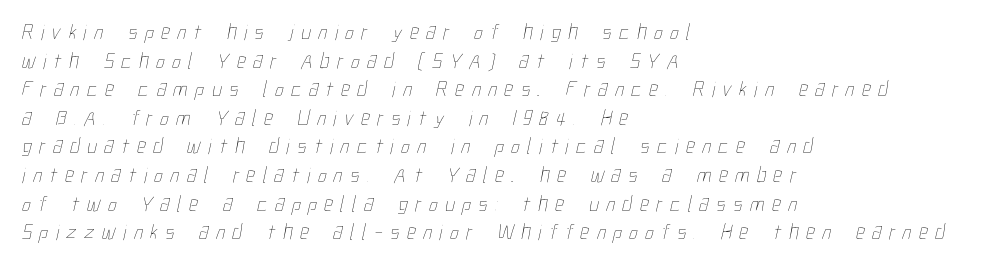
This rendering widens character spacing well past its baseline value. Leading matches the norm, producing a regular column. This rendering features lettering with no underline. The compositor pushed each line to the left boundary.
